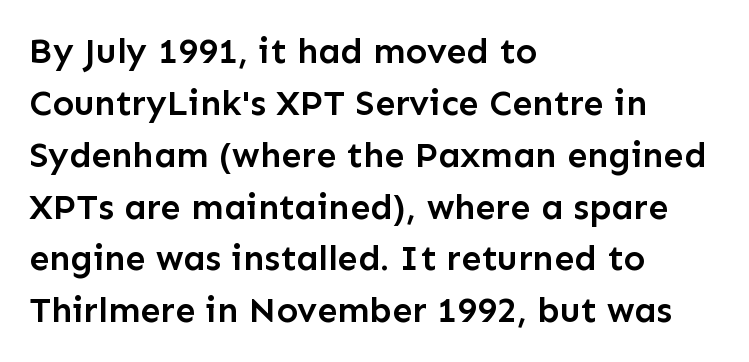
{"serif": "no", "italic": "no", "bold": "semi", "weight": "semibold", "width": "normal", "stroke_contrast": "low", "x_height": "medium", "monospaced": "no", "underline": "no", "align": "left", "line_spacing": "normal", "line_spacing_ratio": 1.44, "letter_spacing": "normal", "letter_spacing_em": 0.0, "glyph_px": 36}
